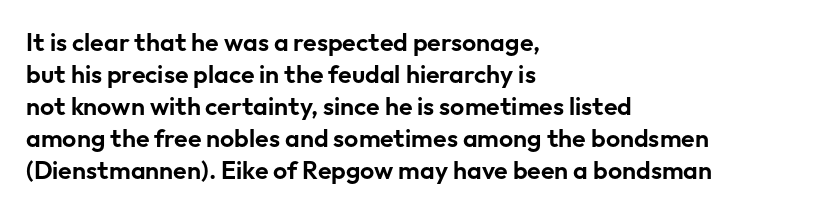
The image shows 25 px text type, upright; set left-aligned, normal line spacing (1.28x), normal letter spacing, not underlined.
